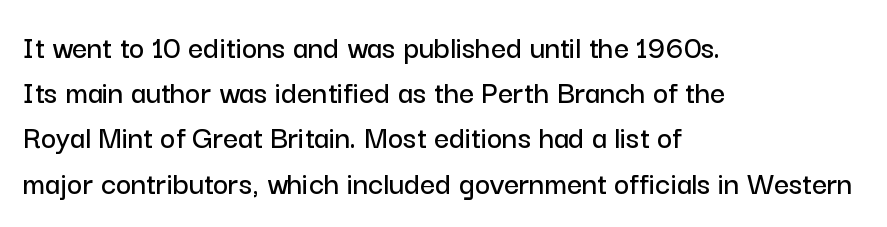
{"serif": "no", "italic": "no", "width": "normal", "stroke_contrast": "low", "x_height": "medium", "monospaced": "no", "underline": "no", "align": "left", "line_spacing": "normal", "line_spacing_ratio": 1.37, "letter_spacing": "normal", "letter_spacing_em": 0.0, "glyph_px": 33}
